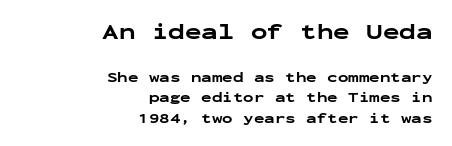
Q: Is the text bold? A: Yes.
Q: Is the text italic (slanted)? A: No, it is upright.
Q: Is the text underlined? A: No.
Q: How is the paragraph aligned? A: Right-aligned.
Q: Is the spacing between letters normal or unusually wide? A: Normal.
Q: Is the spacing between lines tight, normal or loose? A: Normal.
Q: Which block of text is set in a larger size, the first (top) or the second (bottom)? A: The first (top) one.
